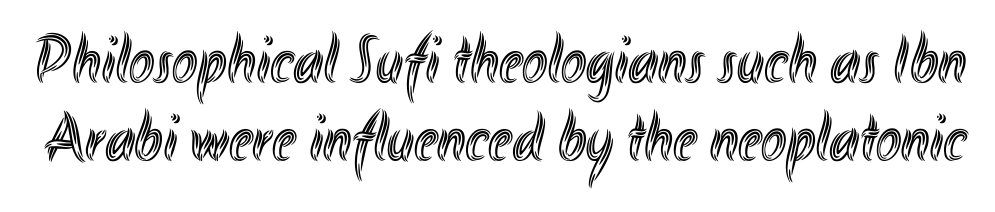
{"width": "condensed", "x_height": "small", "monospaced": "no", "underline": "no", "line_spacing": "tight", "line_spacing_ratio": 1.14, "letter_spacing": "normal", "letter_spacing_em": 0.0, "glyph_px": 68}
